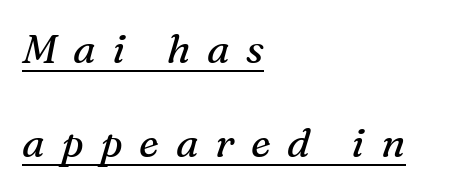
Q: Is the text bold? A: No.
Q: Is the text italic (slanted)? A: Yes, it leans right by about 16 degrees.
Q: Is the typeface a serif or a sans-serif typeface? A: Serif.
Q: Is the text underlined? A: Yes.
Q: How is the paragraph aligned? A: Left-aligned.
Q: Is the spacing between letters normal or unusually wide? A: Unusually wide.
Q: Is the spacing between lines tight, normal or loose? A: Loose.
Q: Width (condensed, normal, or wide)? A: Normal.
Q: Stroke contrast? A: Medium.
Q: x-height? A: Medium.
Q: Monospaced? A: No.
